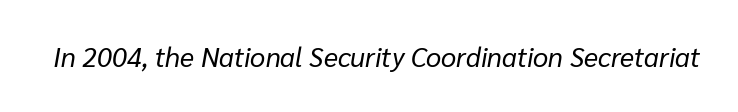
{"italic": "yes", "lean": "right", "slant_degrees": 10, "bold": "no", "underline": "no", "letter_spacing": "normal", "letter_spacing_em": 0.0, "glyph_px": 27}
